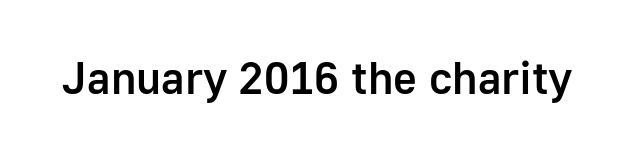
The image shows 46 px semibold sans-serif type, upright; set normal letter spacing, not underlined; low stroke contrast and a medium x-height.
